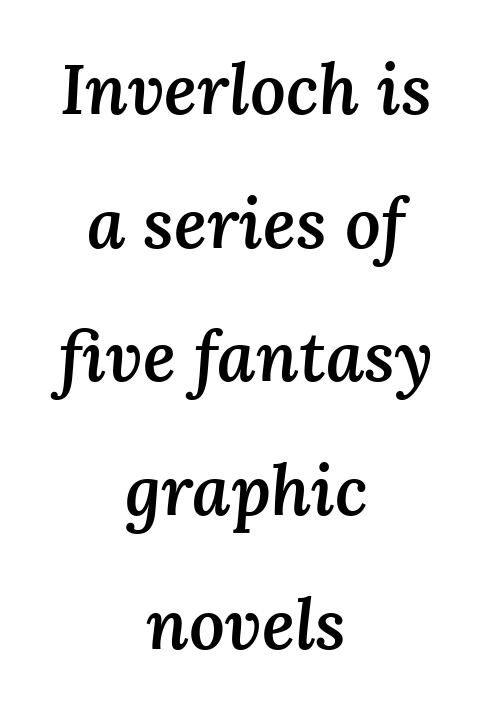
Q: Is the text bold? A: Semi-bold.
Q: Is the text italic (slanted)? A: Yes, it leans right by about 3 degrees.
Q: Is the text underlined? A: No.
Q: How is the paragraph aligned? A: Centered.
Q: Is the spacing between letters normal or unusually wide? A: Normal.
Q: Is the spacing between lines tight, normal or loose? A: Loose.
Q: Width (condensed, normal, or wide)? A: Normal.
Q: Stroke contrast? A: Medium.
Q: x-height? A: Medium.
Q: Monospaced? A: No.
